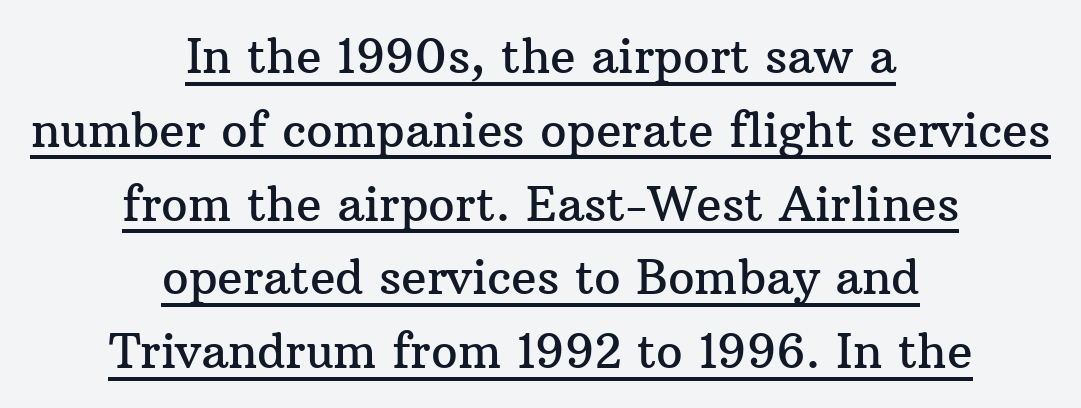
Nope, not italic — everything's standing straight. One glance says typical: line gaps are just what's usual. The font family rendered here belongs to the serif group. Is there an underline? Yes — a line sits under the letters.
